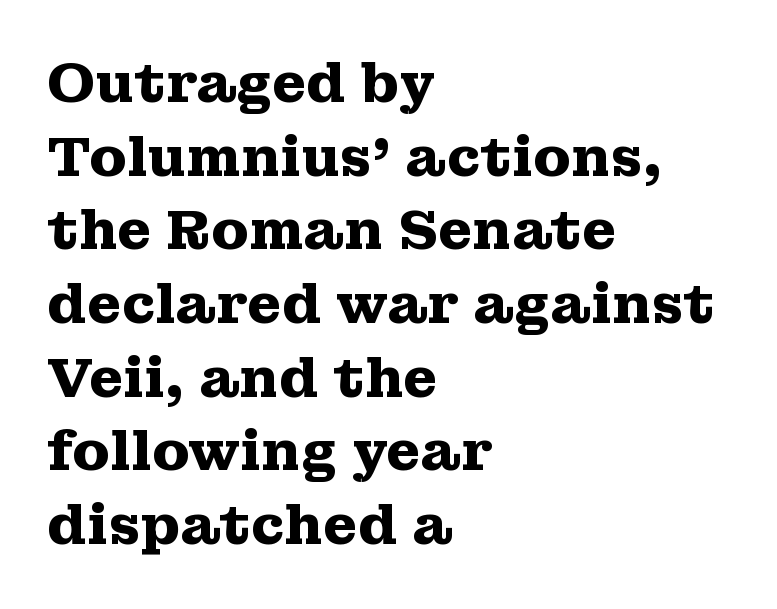
{"serif": "yes", "italic": "no", "bold": "yes", "weight": "heavy", "width": "wide", "stroke_contrast": "medium", "x_height": "medium", "monospaced": "no", "underline": "no", "align": "left", "line_spacing": "normal", "line_spacing_ratio": 1.34, "letter_spacing": "normal", "letter_spacing_em": 0.0, "glyph_px": 55}
